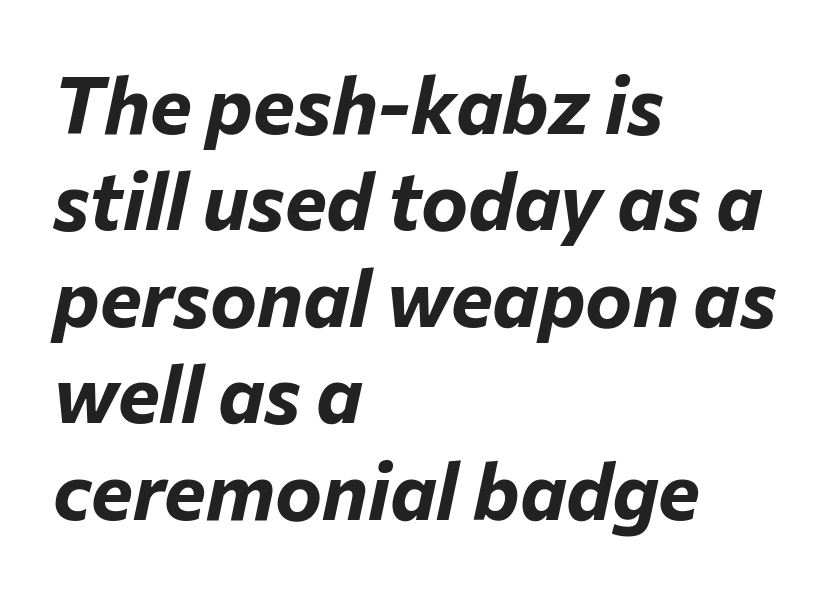
Q: Is the text bold? A: Yes.
Q: Is the text italic (slanted)? A: Yes, it leans right by about 12 degrees.
Q: Is the text underlined? A: No.
Q: How is the paragraph aligned? A: Left-aligned.
Q: Is the spacing between letters normal or unusually wide? A: Normal.
Q: Width (condensed, normal, or wide)? A: Normal.
Q: Stroke contrast? A: Low.
Q: x-height? A: Medium.
Q: Monospaced? A: No.
